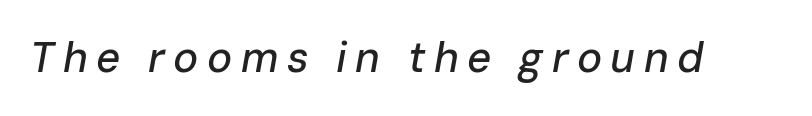
The image shows 42 px text type, italic (leaning right); set unusually wide letter spacing (+0.2 em), not underlined; low stroke contrast and a medium x-height.
